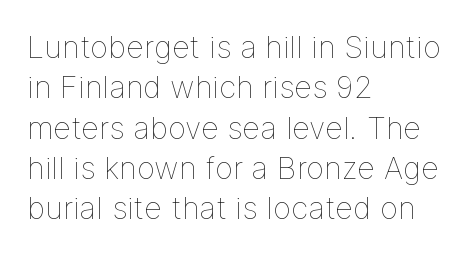
Posture: upright roman. The gap between lines stays unmarked. Layout note: lines flush left. Nothing unusual about the tracking: characters are spaced as the font intends. Vertically, the passage feels balanced, rows spaced as you'd expect. Here the designer chose a conventional face with non-uniform glyph widths.
